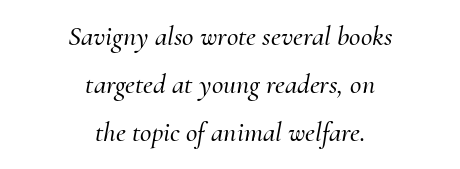
Q: Is the text italic (slanted)? A: Yes, it leans right by about 10 degrees.
Q: Is the typeface a serif or a sans-serif typeface? A: Serif.
Q: Is the text underlined? A: No.
Q: How is the paragraph aligned? A: Centered.
Q: Is the spacing between letters normal or unusually wide? A: Normal.
Q: Width (condensed, normal, or wide)? A: Normal.
Q: Stroke contrast? A: Medium.
Q: x-height? A: Small.
Q: Monospaced? A: No.
